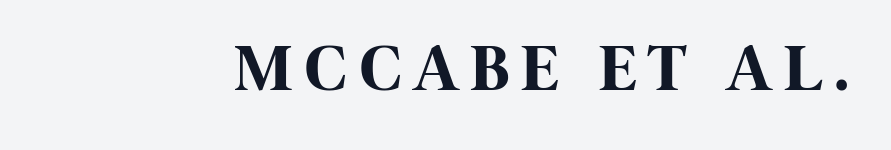
Rendered with straight, roman letterforms. The specimen omits any rule beneath the text block's lines. These lines are rendered in a variable-pitch font. The strokes are fattened all the way to bold.
